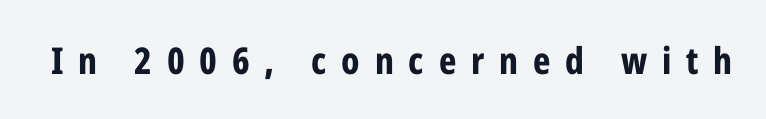
The image shows 37 px bold, condensed sans-serif type, upright; set unusually wide letter spacing (+0.4 em), not underlined; low stroke contrast and a medium x-height.
